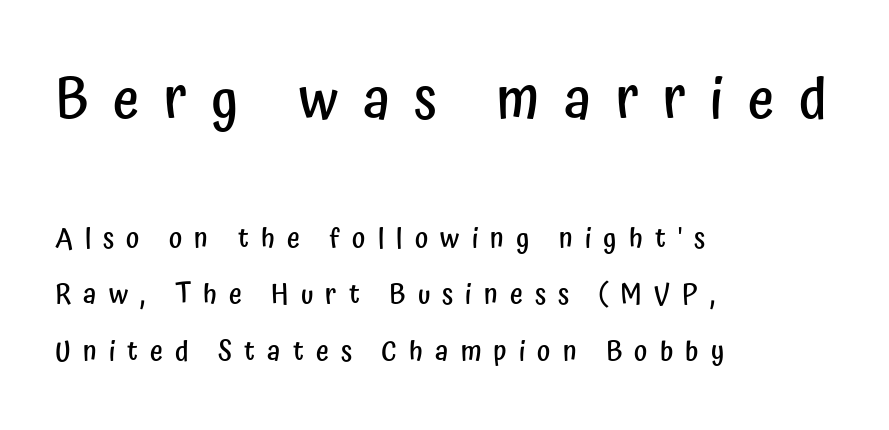
Q: Is the text bold? A: Semi-bold.
Q: Is the text italic (slanted)? A: No, it is upright.
Q: Is the typeface a serif or a sans-serif typeface? A: Sans-serif.
Q: Is the text underlined? A: No.
Q: How is the paragraph aligned? A: Left-aligned.
Q: Is the spacing between letters normal or unusually wide? A: Unusually wide.
Q: Is the spacing between lines tight, normal or loose? A: Loose.
Q: Which block of text is set in a larger size, the first (top) or the second (bottom)? A: The first (top) one.
Q: Width (condensed, normal, or wide)? A: Condensed.
Q: Stroke contrast? A: Low.
Q: x-height? A: Medium.
Q: Monospaced? A: No.
